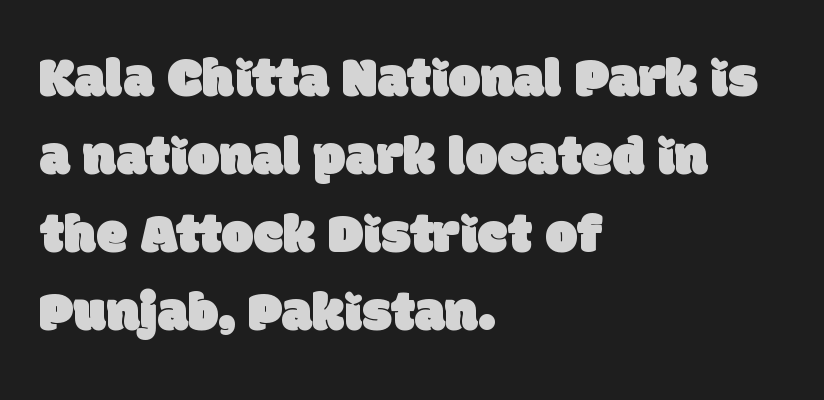
Q: Is the typeface a serif or a sans-serif typeface? A: Sans-serif.
Q: Is the text underlined? A: No.
Q: How is the paragraph aligned? A: Left-aligned.
Q: Is the spacing between letters normal or unusually wide? A: Normal.
Q: Is the spacing between lines tight, normal or loose? A: Normal.
Q: Width (condensed, normal, or wide)? A: Normal.
Q: Stroke contrast? A: Low.
Q: x-height? A: Large.
Q: Monospaced? A: No.
